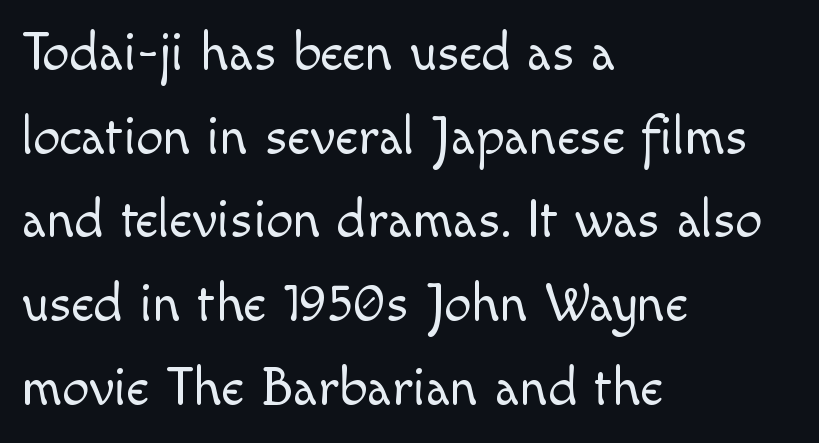
{"serif": "no", "italic": "no", "bold": "no", "weight": "light", "width": "normal", "x_height": "small", "monospaced": "no", "underline": "no", "align": "left", "line_spacing": "normal", "line_spacing_ratio": 1.55, "letter_spacing": "normal", "letter_spacing_em": 0.0, "glyph_px": 54}
